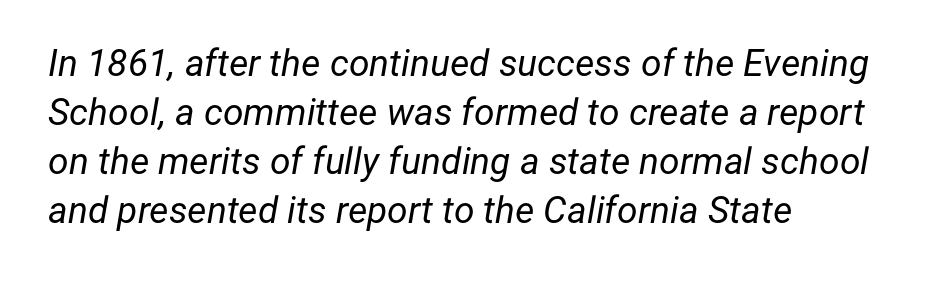
The image shows 37 px regular-weight type, italic (leaning right); set left-aligned, normal line spacing (1.32x), normal letter spacing, not underlined; low stroke contrast and a medium x-height.
